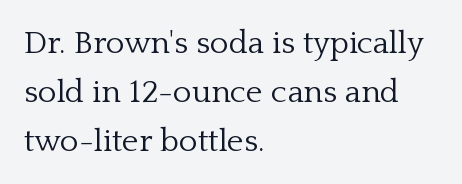
{"serif": "yes", "italic": "no", "bold": "no", "weight": "light", "width": "normal", "stroke_contrast": "low", "x_height": "medium", "monospaced": "no", "underline": "no", "align": "left", "line_spacing": "normal", "line_spacing_ratio": 1.53, "letter_spacing": "normal", "letter_spacing_em": 0.0, "glyph_px": 32}
